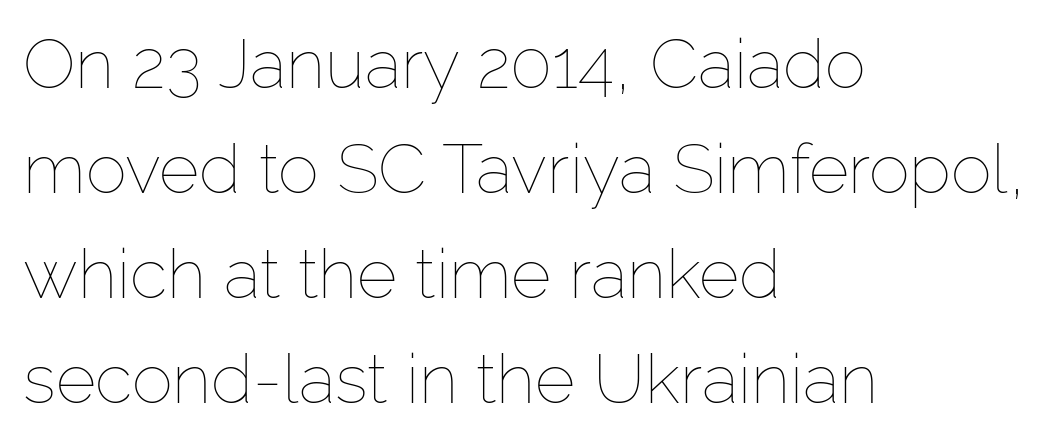
Q: Is the text bold? A: No.
Q: Is the text italic (slanted)? A: No, it is upright.
Q: Is the text underlined? A: No.
Q: How is the paragraph aligned? A: Left-aligned.
Q: Is the spacing between letters normal or unusually wide? A: Normal.
Q: Is the spacing between lines tight, normal or loose? A: Normal.
Q: Width (condensed, normal, or wide)? A: Normal.
Q: Stroke contrast? A: Low.
Q: x-height? A: Medium.
Q: Monospaced? A: No.
